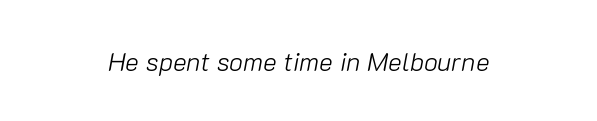
The image shows 26 px text type, italic (leaning right); set centered, normal letter spacing, not underlined.
